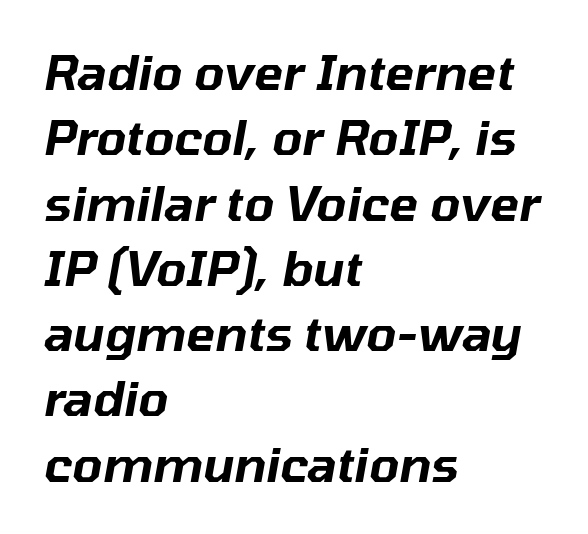
Varying glyph widths throughout — classic text-font behaviour. The line-height multiplier appears to be the usual default. Casual observation: everything's shoved over to the left. Slanted lettering throughout. A clean baseline with only descenders dipping below it.
